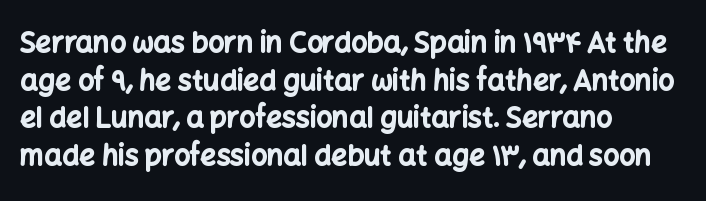
Q: Is the text bold? A: Yes.
Q: Is the text italic (slanted)? A: No, it is upright.
Q: Is the typeface a serif or a sans-serif typeface? A: Sans-serif.
Q: Is the text underlined? A: No.
Q: How is the paragraph aligned? A: Left-aligned.
Q: Is the spacing between letters normal or unusually wide? A: Normal.
Q: Is the spacing between lines tight, normal or loose? A: Normal.
Q: Width (condensed, normal, or wide)? A: Normal.
Q: Stroke contrast? A: Low.
Q: x-height? A: Medium.
Q: Monospaced? A: No.
